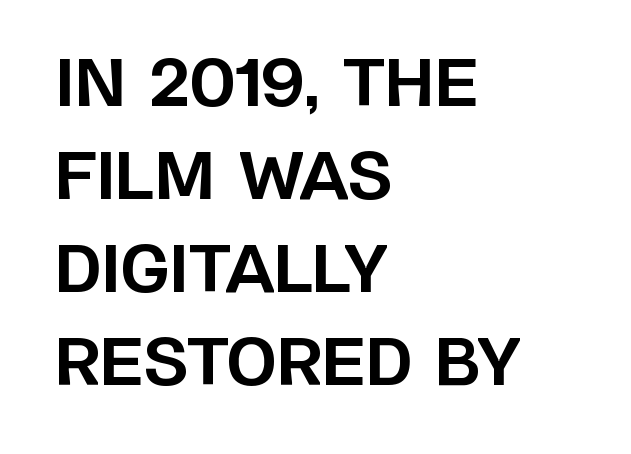
{"serif": "no", "italic": "no", "bold": "yes", "weight": "bold", "width": "normal", "stroke_contrast": "low", "x_height": "large", "monospaced": "no", "underline": "no", "align": "left", "line_spacing": "normal", "line_spacing_ratio": 1.43, "letter_spacing": "normal", "letter_spacing_em": 0.0, "glyph_px": 65}
